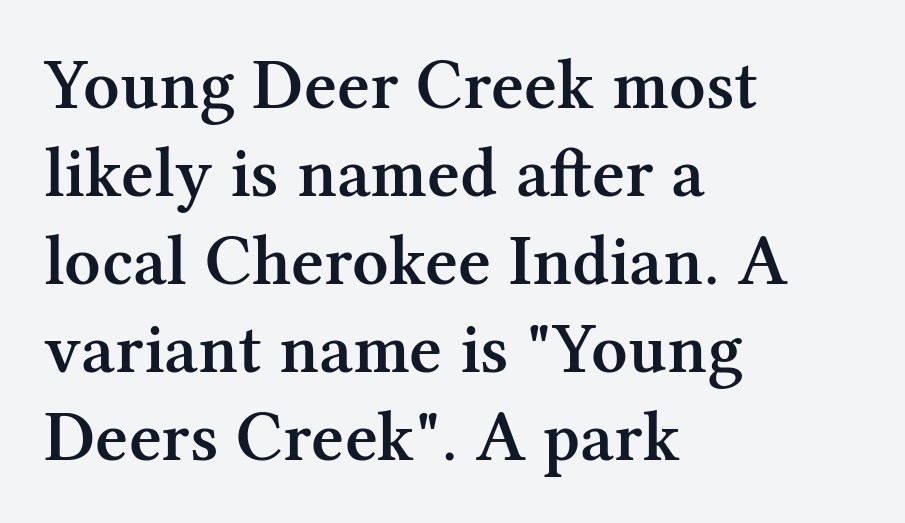
{"serif": "yes", "italic": "no", "bold": "semi", "weight": "semibold", "width": "normal", "stroke_contrast": "medium", "x_height": "medium", "monospaced": "no", "underline": "no", "align": "left", "line_spacing_ratio": 1.24, "letter_spacing": "normal", "letter_spacing_em": 0.0, "glyph_px": 71}
